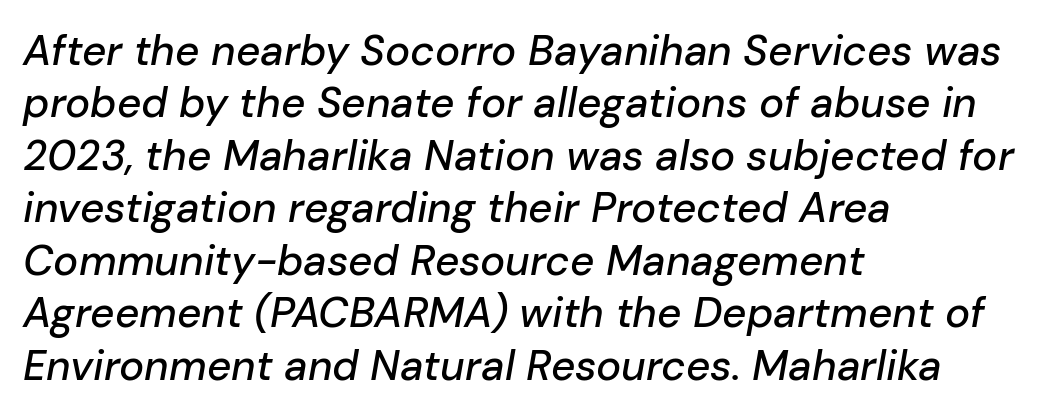
{"italic": "yes", "lean": "right", "slant_degrees": 10, "width": "normal", "stroke_contrast": "low", "x_height": "medium", "monospaced": "no", "underline": "no", "align": "left", "line_spacing": "normal", "line_spacing_ratio": 1.25, "letter_spacing": "normal", "letter_spacing_em": 0.0, "glyph_px": 42}
